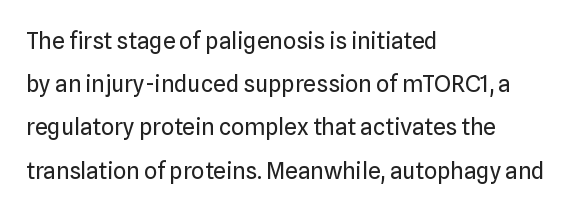
A student would call this left alignment; a typographer would say flush left, rag right. Quick note: not italic, upright. The font sits on the lighter half of the weight spectrum, regular included. Tracking here is standard; glyphs follow each other at the usual distance.
